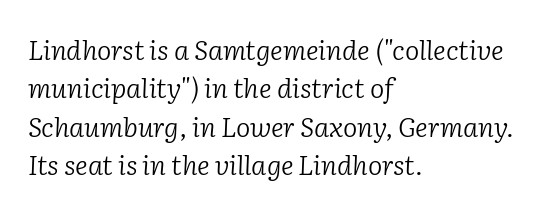
{"italic": "yes", "lean": "right", "slant_degrees": 2, "bold": "no", "underline": "no", "align": "left", "line_spacing": "normal", "line_spacing_ratio": 1.42, "letter_spacing": "normal", "letter_spacing_em": 0.0, "glyph_px": 27}
